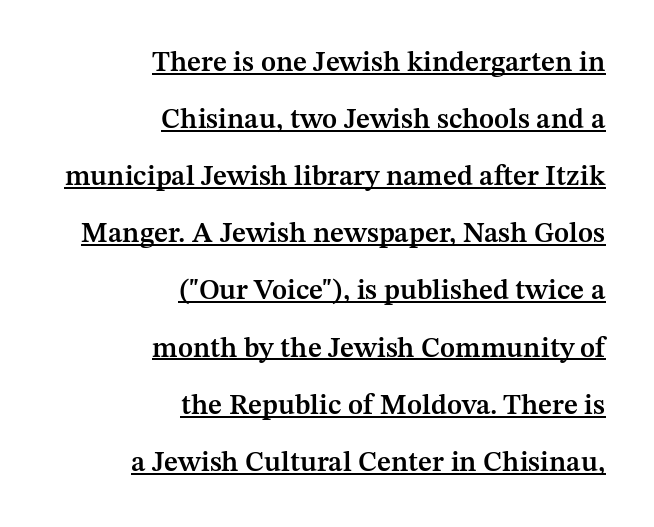
Q: Is the text bold? A: Semi-bold.
Q: Is the text italic (slanted)? A: No, it is upright.
Q: Is the typeface a serif or a sans-serif typeface? A: Serif.
Q: Is the text underlined? A: Yes.
Q: How is the paragraph aligned? A: Right-aligned.
Q: Is the spacing between letters normal or unusually wide? A: Normal.
Q: Is the spacing between lines tight, normal or loose? A: Loose.
Q: Width (condensed, normal, or wide)? A: Normal.
Q: Stroke contrast? A: Medium.
Q: x-height? A: Medium.
Q: Monospaced? A: No.
